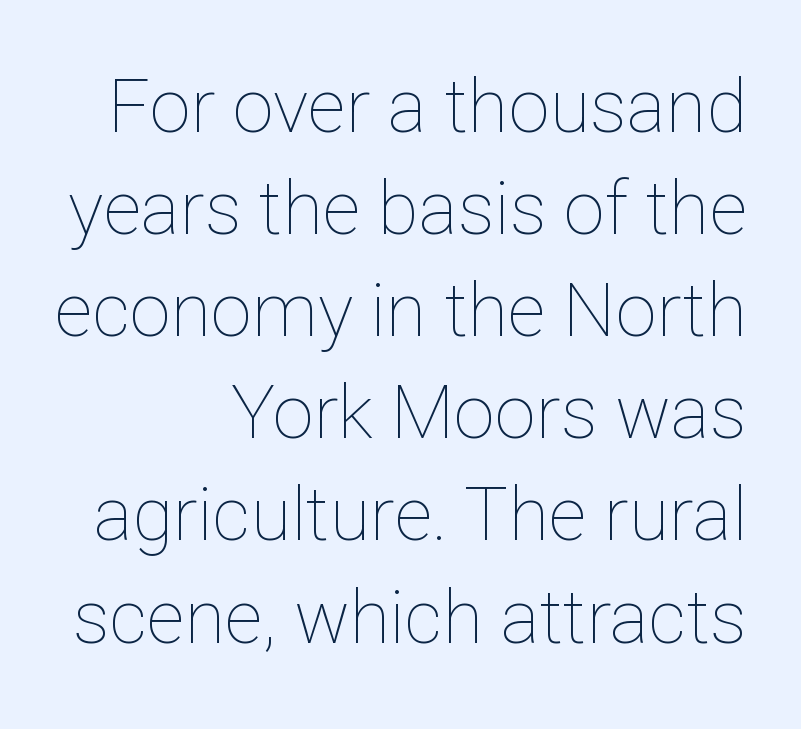
Q: Is the text bold? A: No.
Q: Is the text italic (slanted)? A: No, it is upright.
Q: Is the text underlined? A: No.
Q: How is the paragraph aligned? A: Right-aligned.
Q: Is the spacing between letters normal or unusually wide? A: Normal.
Q: Is the spacing between lines tight, normal or loose? A: Normal.
Q: Width (condensed, normal, or wide)? A: Normal.
Q: Stroke contrast? A: Low.
Q: x-height? A: Medium.
Q: Monospaced? A: No.
